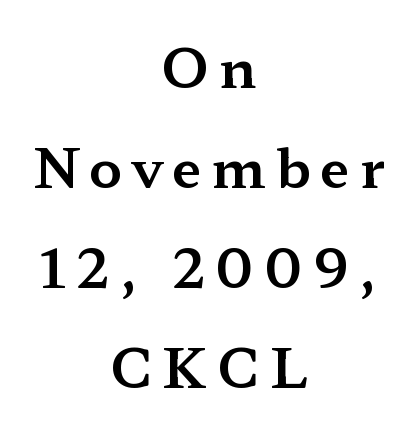
{"serif": "yes", "italic": "no", "width": "wide", "stroke_contrast": "medium", "x_height": "medium", "monospaced": "no", "underline": "no", "align": "center", "line_spacing_ratio": 1.85, "glyph_px": 54}
